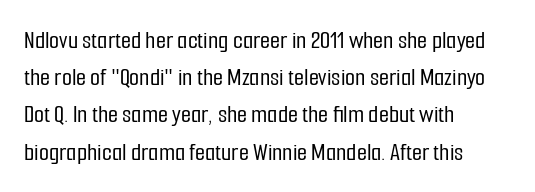
The passage is arranged the way most books set body copy — flush left. No extra tracking has been applied to these lines. You can tell it's not italic because the verticals are truly vertical. The leading is moderate, giving the passage an even texture. The specimen omits any rule beneath the text block's lines.
